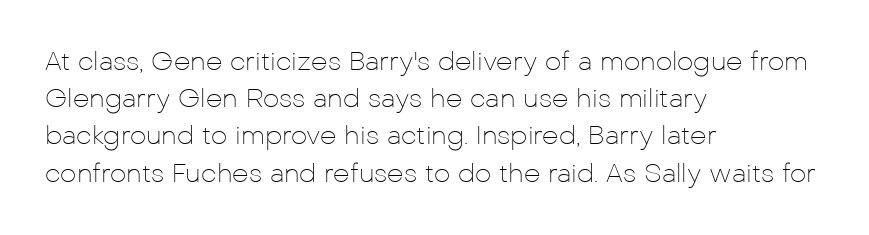
The image shows 26 px text type, upright; set left-aligned, normal line spacing (1.43x), normal letter spacing, not underlined.
